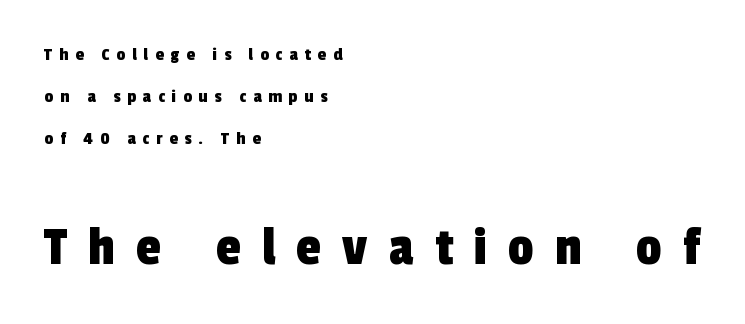
Q: Is the typeface a serif or a sans-serif typeface? A: Sans-serif.
Q: Is the text underlined? A: No.
Q: How is the paragraph aligned? A: Left-aligned.
Q: Is the spacing between letters normal or unusually wide? A: Unusually wide.
Q: Is the spacing between lines tight, normal or loose? A: Loose.
Q: Which block of text is set in a larger size, the first (top) or the second (bottom)? A: The second (bottom) one.
Q: Width (condensed, normal, or wide)? A: Condensed.
Q: x-height? A: Medium.
Q: Monospaced? A: No.
